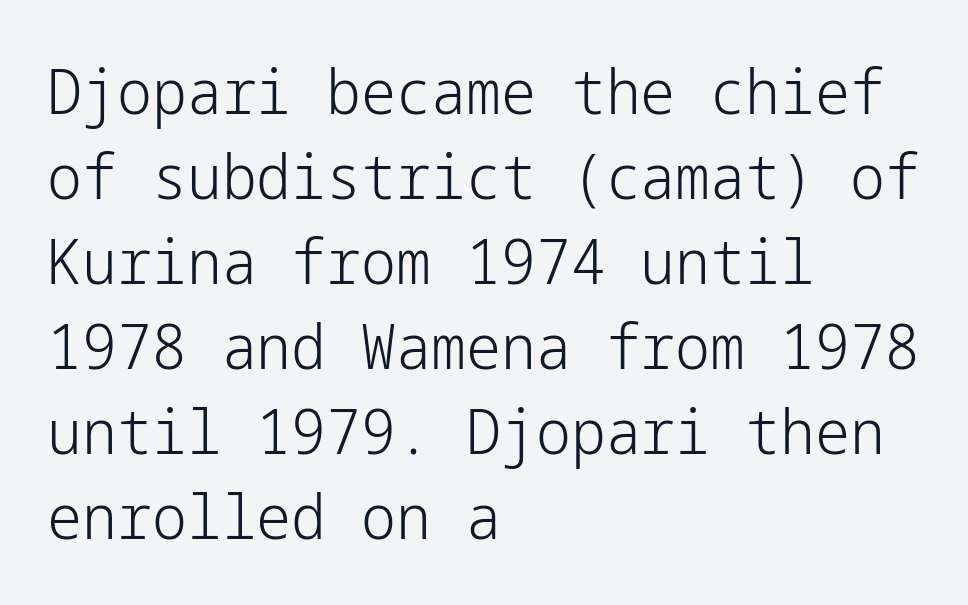
How are the letters spaced? Ordinarily, with no added tracking. Underlining? Definitely not there. Stroke terminals: plain, sans-serif. Reading down the column, the eye jumps a familiar distance to each next line. Left-aligned paragraph, ragged on the right.
